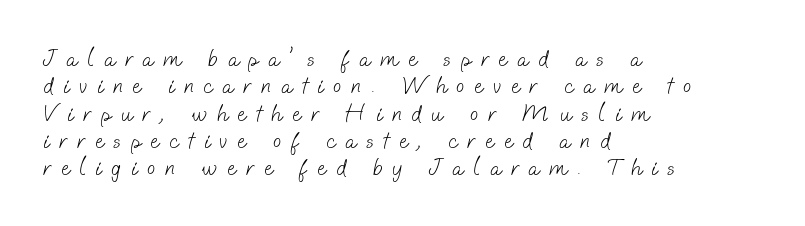
The image shows 24 px text type; set left-aligned, tight line spacing (1.14x), unusually wide letter spacing (+0.42 em), not underlined.
